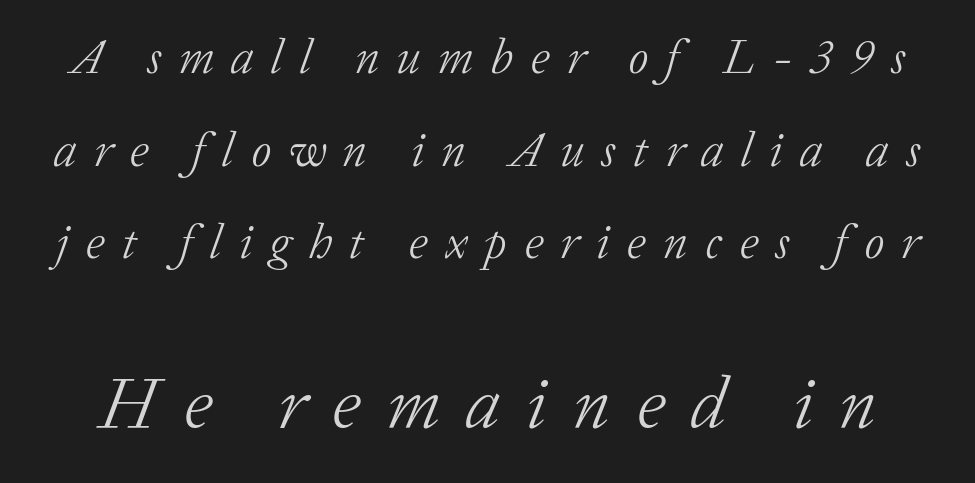
This rendering employs a face with finishing strokes, i.e., a serif. Characters are canted at an angle relative to the baseline's perpendicular. How are the letters spaced? Widely, with obvious added tracking. This reads as an unemphasized weight, regular at the heaviest. This sample has the flowing, uneven cadence of proportional lettering. Decoration check: the copy has no underline.
